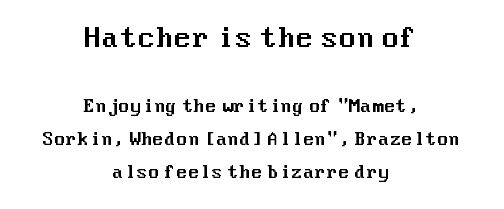
Q: Is the text italic (slanted)? A: No, it is upright.
Q: Is the text underlined? A: No.
Q: How is the paragraph aligned? A: Centered.
Q: Is the spacing between letters normal or unusually wide? A: Normal.
Q: Is the spacing between lines tight, normal or loose? A: Loose.
Q: Which block of text is set in a larger size, the first (top) or the second (bottom)? A: The first (top) one.
